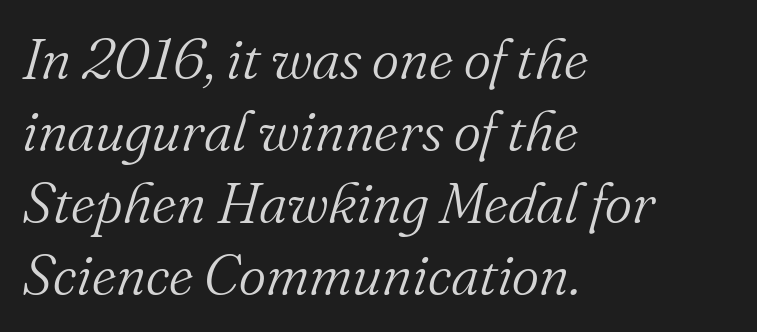
The image shows 58 px light serif type, italic (leaning right); set left-aligned, line spacing 1.24x, normal letter spacing, not underlined; medium stroke contrast and a small x-height.
